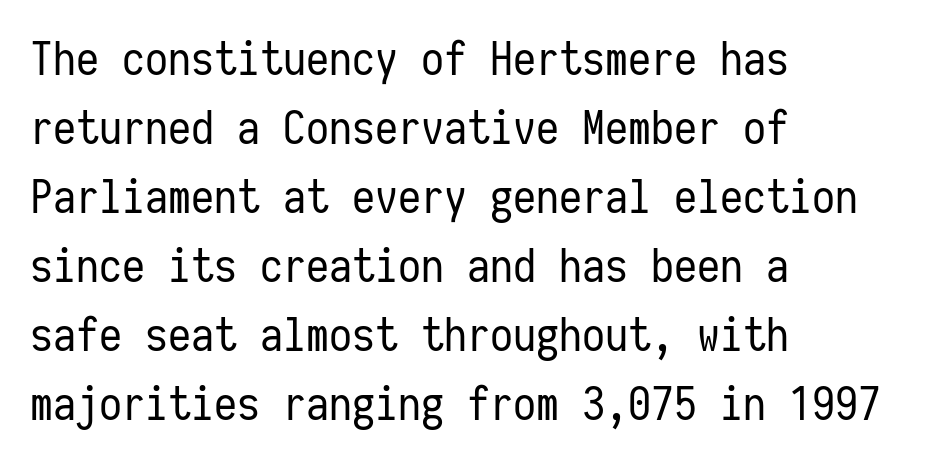
Letters have the restrained weight of plain body copy at most. This sample keeps an unexceptional amount of space between lines. No italicization has been applied; the sample stays upright. This rendering employs a face without finishing strokes, i.e., a sans-serif. The compositor pushed each line to the left boundary.
